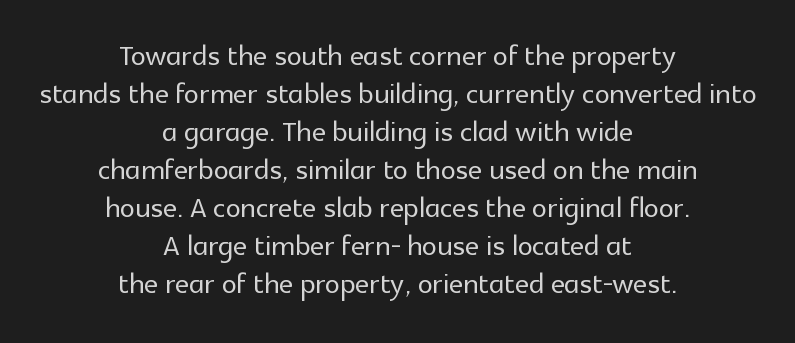
Think of a printed novel: that variable character pitch is what you see here. You could barely slide anything between these rows. Words float on clear page, feet unadorned. One-word summary of the alignment: center.
